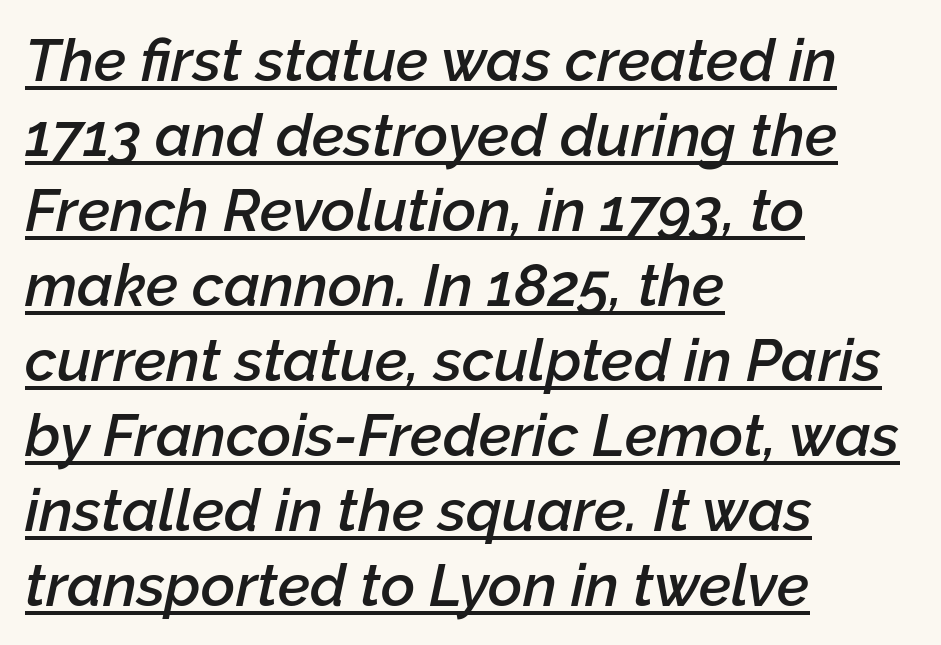
{"italic": "yes", "lean": "right", "slant_degrees": 12, "bold": "semi", "weight": "semibold", "width": "normal", "stroke_contrast": "low", "x_height": "medium", "monospaced": "no", "underline": "yes", "align": "left", "line_spacing": "normal", "line_spacing_ratio": 1.27, "letter_spacing": "normal", "letter_spacing_em": 0.0, "glyph_px": 59}
